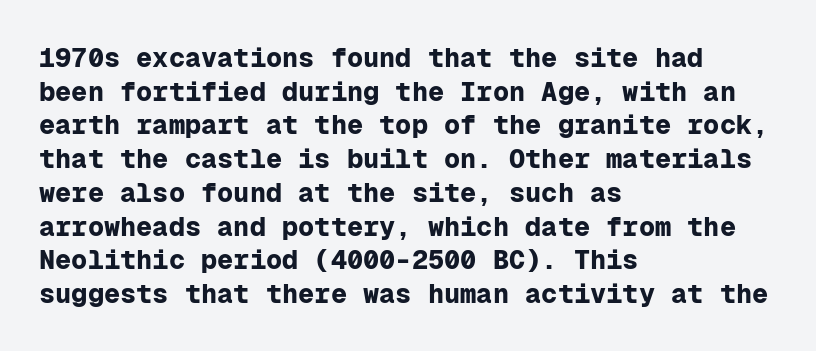
The image shows 27 px bold type, upright; set left-aligned, normal line spacing (1.25x), normal letter spacing, not underlined.
